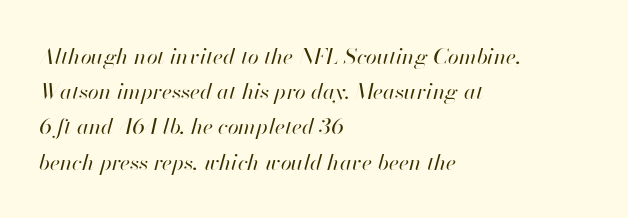
If you drew a line through each stem, it would be angled. The lines are quadded left. The rendering uses a moderate line-height, typical for paragraphs. No chunkiness to these letters — they're not bold.
